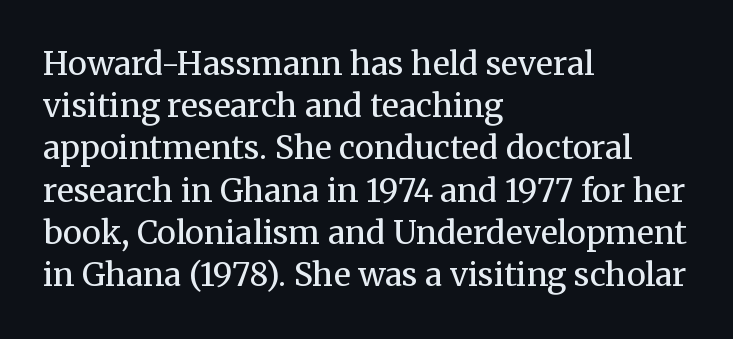
The image shows 32 px regular-weight serif type, upright; set left-aligned, normal line spacing (1.32x), normal letter spacing, not underlined; medium stroke contrast and a medium x-height.
